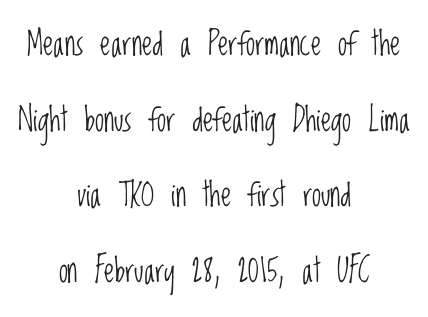
Reading down the column, the eye jumps a long way to each next line. Lines of text with bare space underneath. Each word holds together tightly as a unit, with standard inter-letter gaps. If you drew a line through each stem, it would be perfectly vertical. Weight class: somewhere from thin through regular. These lines are rendered in a variable-pitch font.
